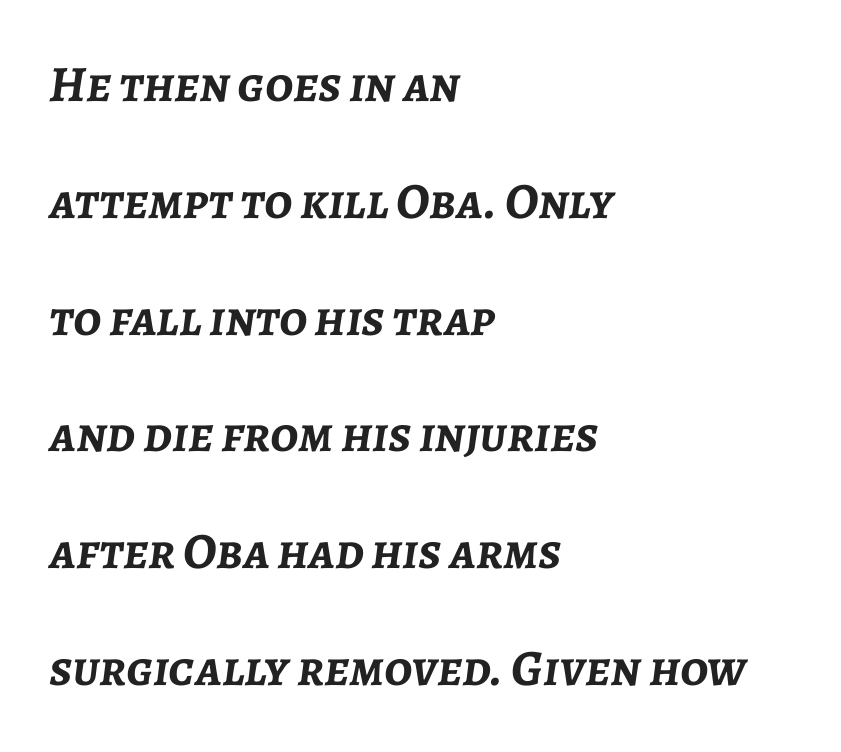
The image shows 51 px semibold type, italic (leaning right); set left-aligned, loose line spacing (2.29x), normal letter spacing, not underlined; low stroke contrast and a medium x-height.
